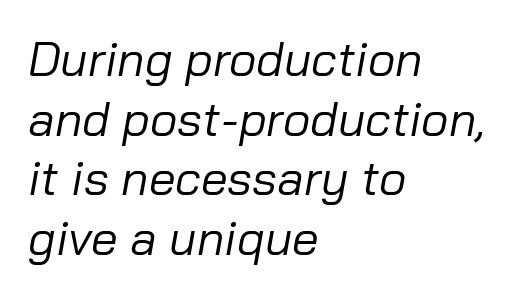
{"italic": "yes", "lean": "right", "slant_degrees": 10, "bold": "no", "weight": "regular", "width": "normal", "stroke_contrast": "low", "x_height": "medium", "monospaced": "no", "underline": "no", "align": "left", "line_spacing_ratio": 1.24, "letter_spacing": "normal", "letter_spacing_em": 0.0, "glyph_px": 48}
